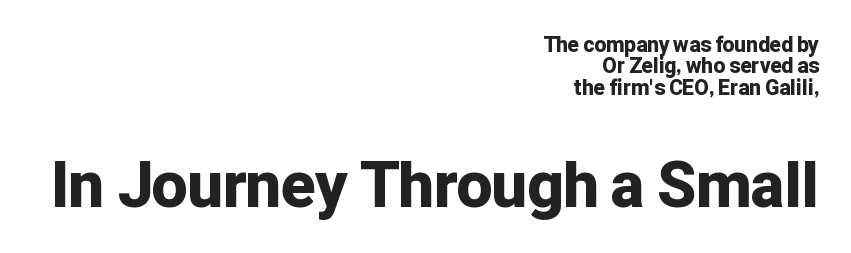
Q: Is the text bold? A: Yes.
Q: Is the text italic (slanted)? A: No, it is upright.
Q: Is the typeface a serif or a sans-serif typeface? A: Sans-serif.
Q: Is the text underlined? A: No.
Q: How is the paragraph aligned? A: Right-aligned.
Q: Is the spacing between letters normal or unusually wide? A: Normal.
Q: Is the spacing between lines tight, normal or loose? A: Tight.
Q: Which block of text is set in a larger size, the first (top) or the second (bottom)? A: The second (bottom) one.
Q: Width (condensed, normal, or wide)? A: Normal.
Q: Stroke contrast? A: Low.
Q: x-height? A: Medium.
Q: Monospaced? A: No.
